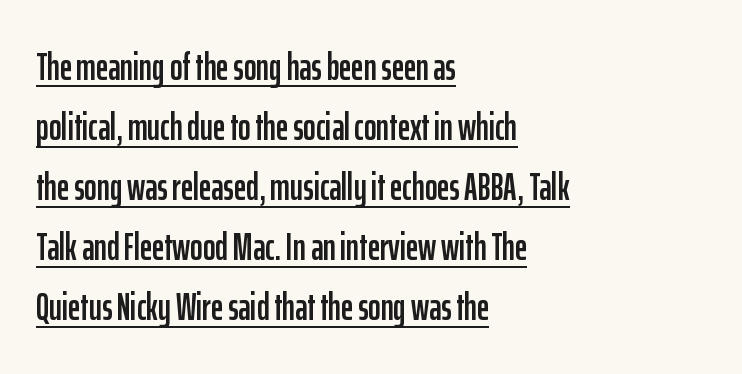
How would I describe the line gaps? Plain and ordinary. Each letter keeps its own natural width here, so spacing adapts to shape. Serifs: no, the terminals of the letterforms are clean. Is the letter spacing exaggerated? No — it looks like the ordinary default. Glance below the letters and you will spot a drawn line.
